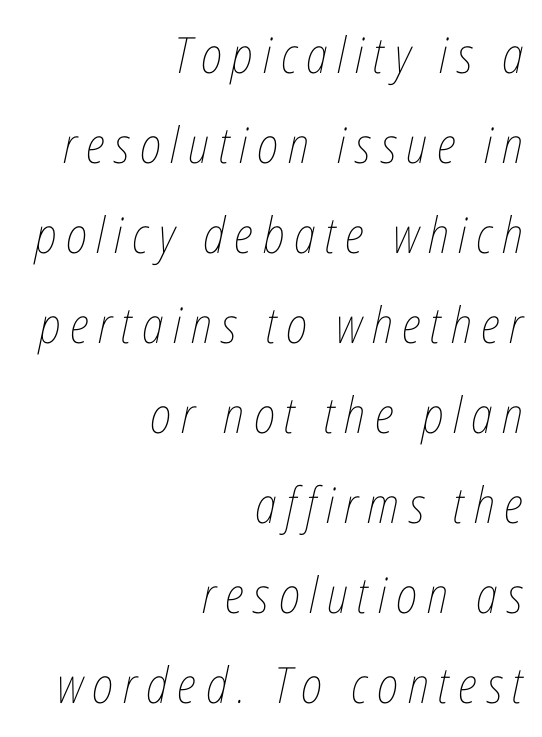
Each letter keeps its own natural width here, so spacing adapts to shape. The space directly below the letters is spotless. Counters stay open thanks to moderate or lighter strokes. Which margin do the lines hug? The right one — the left edge is uneven. This is oblique type, the kind used for emphasis or titles.
